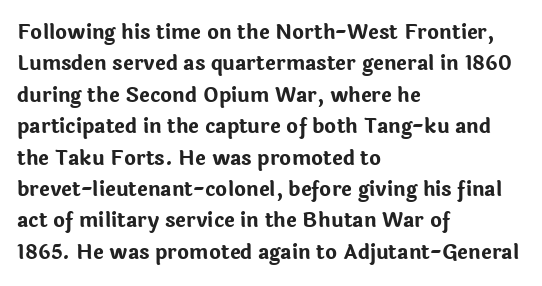
Q: Is the text bold? A: Yes.
Q: Is the text italic (slanted)? A: No, it is upright.
Q: Is the text underlined? A: No.
Q: How is the paragraph aligned? A: Left-aligned.
Q: Is the spacing between letters normal or unusually wide? A: Normal.
Q: Is the spacing between lines tight, normal or loose? A: Normal.
